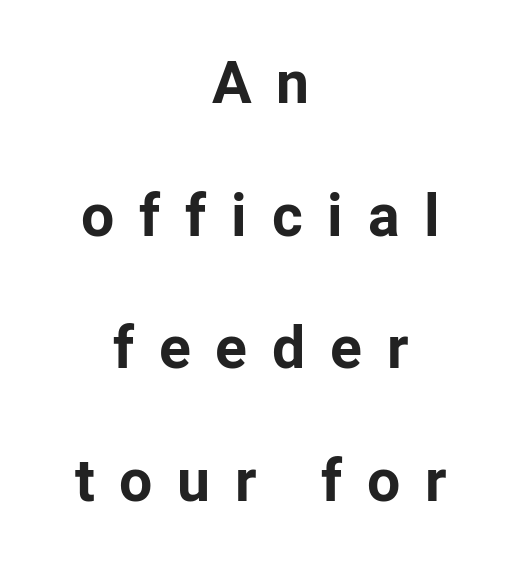
The image shows 59 px bold sans-serif type, upright; set centered, loose line spacing (2.25x), unusually wide letter spacing (+0.42 em), not underlined; low stroke contrast and a medium x-height.
